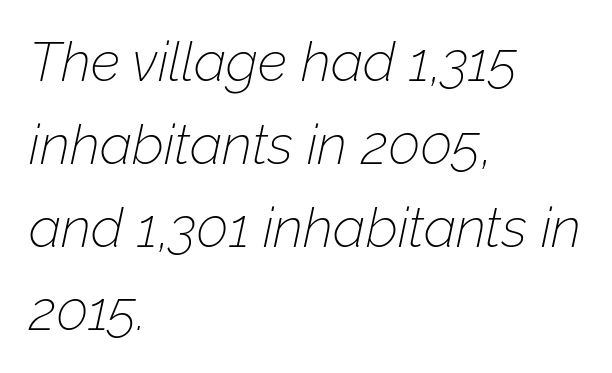
Q: Is the text bold? A: No.
Q: Is the text italic (slanted)? A: Yes, it leans right by about 12 degrees.
Q: Is the text underlined? A: No.
Q: How is the paragraph aligned? A: Left-aligned.
Q: Is the spacing between letters normal or unusually wide? A: Normal.
Q: Is the spacing between lines tight, normal or loose? A: Normal.
Q: Width (condensed, normal, or wide)? A: Normal.
Q: Stroke contrast? A: Low.
Q: x-height? A: Medium.
Q: Monospaced? A: No.
